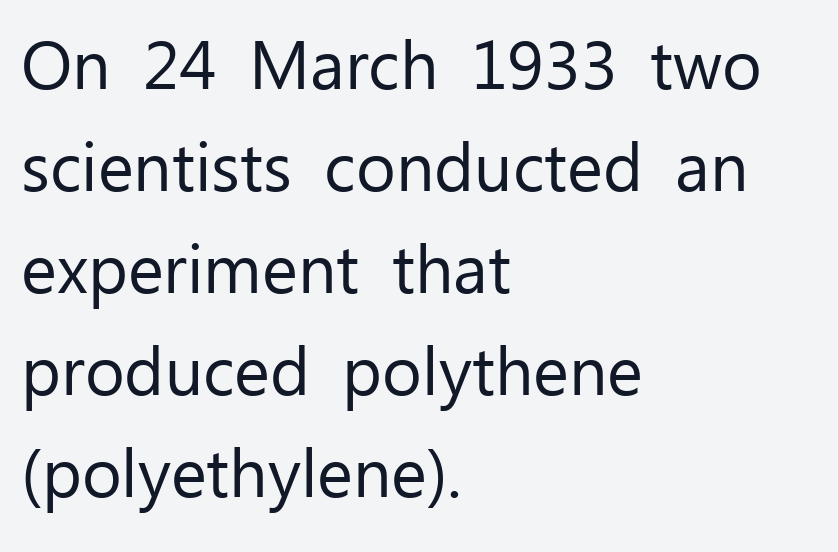
The image shows 68 px regular-weight sans-serif type, upright; set left-aligned, normal line spacing (1.5x), normal letter spacing, not underlined; low stroke contrast and a medium x-height.
